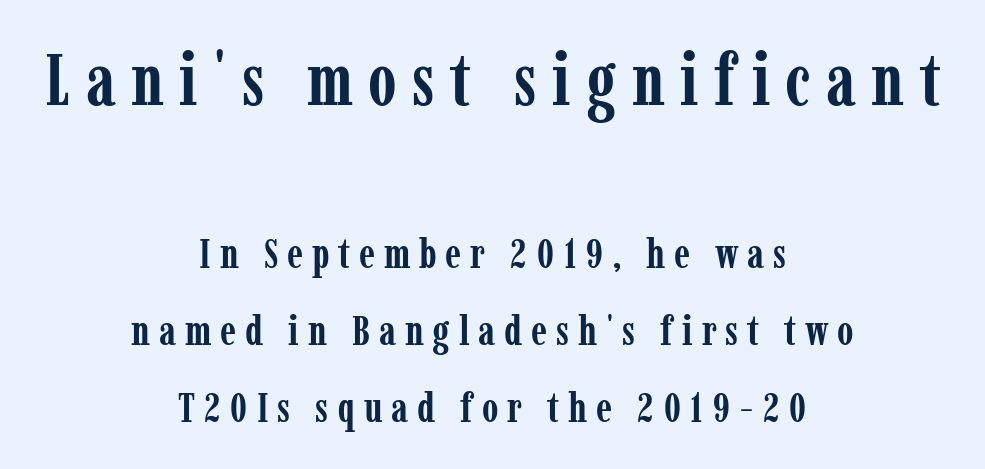
Q: Is the text bold? A: Yes.
Q: Is the text italic (slanted)? A: No, it is upright.
Q: Is the typeface a serif or a sans-serif typeface? A: Serif.
Q: Is the text underlined? A: No.
Q: How is the paragraph aligned? A: Centered.
Q: Is the spacing between letters normal or unusually wide? A: Unusually wide.
Q: Which block of text is set in a larger size, the first (top) or the second (bottom)? A: The first (top) one.
Q: Width (condensed, normal, or wide)? A: Condensed.
Q: Stroke contrast? A: Low.
Q: x-height? A: Medium.
Q: Monospaced? A: No.
